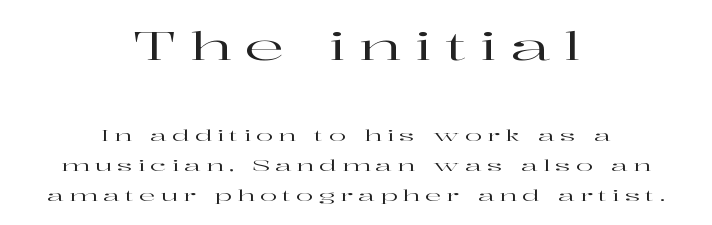
The image shows 39 px wide serif type, upright; set centered, line spacing 1.88x, unusually wide letter spacing (+0.32 em), not underlined; the first (top) block is 2.44x larger; high stroke contrast and a medium x-height.
